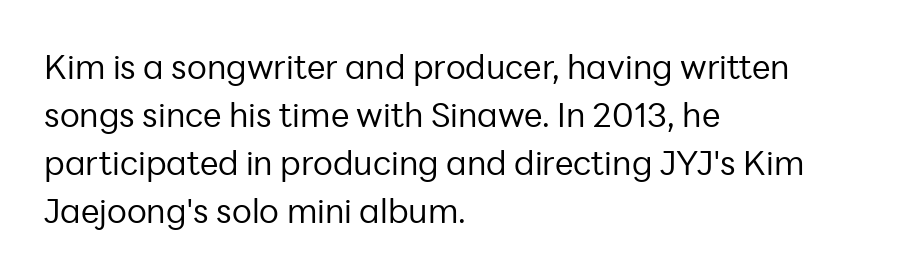
Casual observation: everything's shoved over to the left. Classification — sans serif. The typography opts for an upright posture over an oblique one. Here the designer chose a conventional face with non-uniform glyph widths. The rendering uses a moderate line-height, typical for paragraphs.
